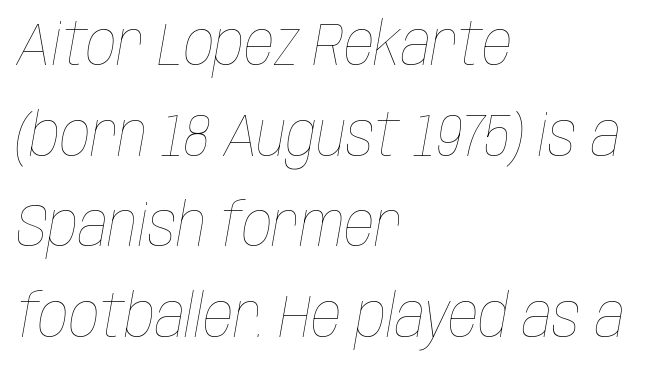
{"italic": "yes", "lean": "right", "slant_degrees": 10, "bold": "no", "weight": "thin", "width": "condensed", "stroke_contrast": "low", "x_height": "large", "monospaced": "no", "underline": "no", "align": "left", "line_spacing": "normal", "line_spacing_ratio": 1.51, "letter_spacing": "normal", "letter_spacing_em": 0.0, "glyph_px": 60}
